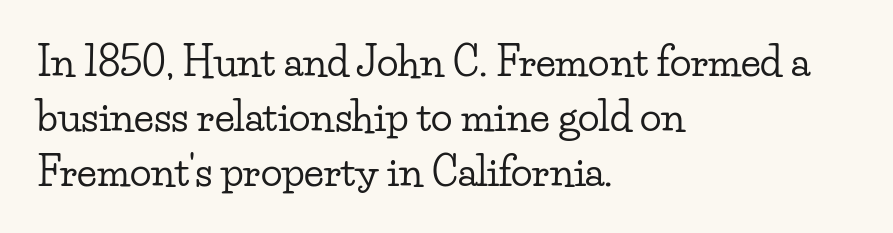
Q: Is the text italic (slanted)? A: No, it is upright.
Q: Is the typeface a serif or a sans-serif typeface? A: Serif.
Q: Is the text underlined? A: No.
Q: How is the paragraph aligned? A: Left-aligned.
Q: Is the spacing between letters normal or unusually wide? A: Normal.
Q: Is the spacing between lines tight, normal or loose? A: Normal.
Q: Width (condensed, normal, or wide)? A: Wide.
Q: Stroke contrast? A: Low.
Q: x-height? A: Small.
Q: Monospaced? A: No.
